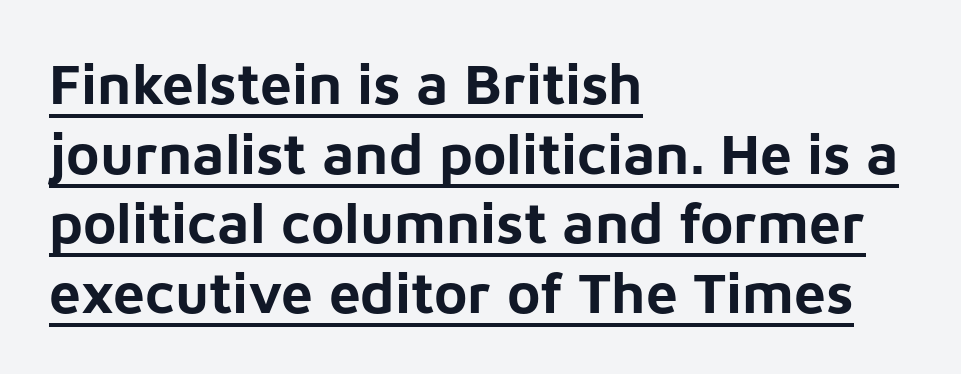
Q: Is the text bold? A: Yes.
Q: Is the text italic (slanted)? A: No, it is upright.
Q: Is the typeface a serif or a sans-serif typeface? A: Sans-serif.
Q: Is the text underlined? A: Yes.
Q: How is the paragraph aligned? A: Left-aligned.
Q: Is the spacing between letters normal or unusually wide? A: Normal.
Q: Width (condensed, normal, or wide)? A: Normal.
Q: Stroke contrast? A: Low.
Q: x-height? A: Medium.
Q: Monospaced? A: No.
